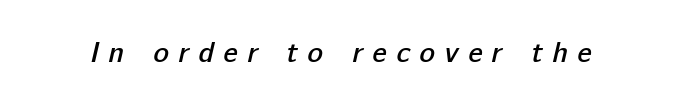
The image shows 29 px semibold sans-serif type; set unusually wide letter spacing (+0.33 em), not underlined; low stroke contrast and a medium x-height.
